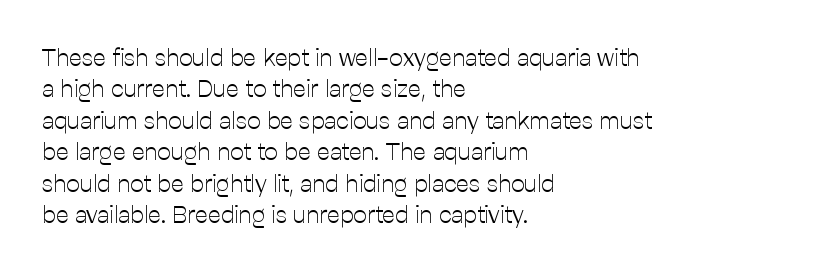
What stands out about the letter spacing? Nothing — it is the standard amount. Unmarked baselines from the first word to the last. The rendering anchors every line to the left-hand side. Regarding leading, the lines here are spaced in the standard way. Compared with a typical body face, this is equally light or lighter still. In terms of posture, this sample is upright.
